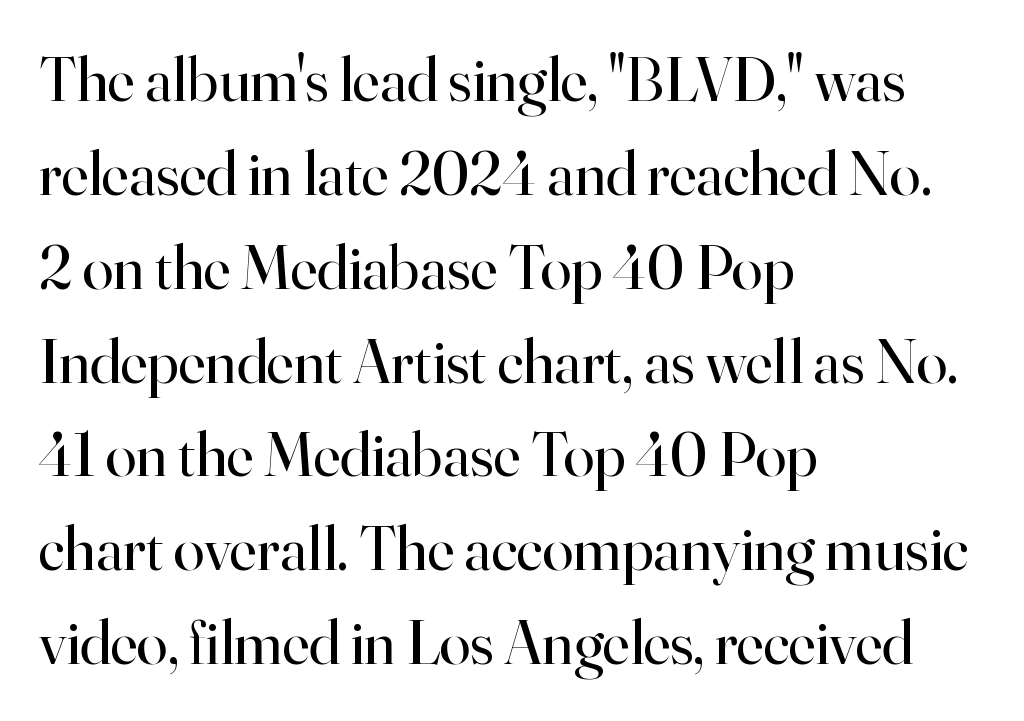
{"serif": "yes", "italic": "no", "bold": "no", "weight": "regular", "width": "normal", "stroke_contrast": "high", "x_height": "small", "monospaced": "no", "underline": "no", "align": "left", "line_spacing": "normal", "line_spacing_ratio": 1.49, "letter_spacing": "normal", "letter_spacing_em": 0.0, "glyph_px": 63}
